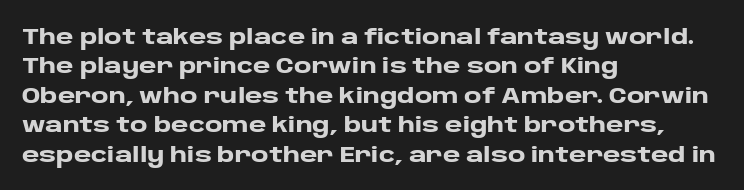
Q: Is the text bold? A: Yes.
Q: Is the text italic (slanted)? A: No, it is upright.
Q: Is the text underlined? A: No.
Q: How is the paragraph aligned? A: Left-aligned.
Q: Is the spacing between letters normal or unusually wide? A: Normal.
Q: Is the spacing between lines tight, normal or loose? A: Normal.
